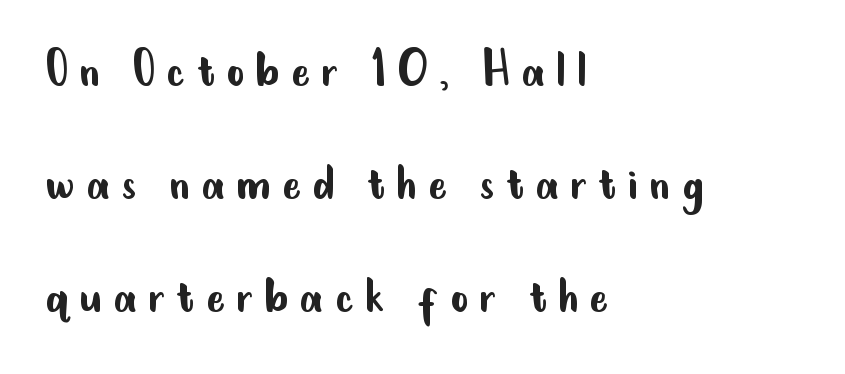
Q: Is the text bold? A: No.
Q: Is the text italic (slanted)? A: No, it is upright.
Q: Is the typeface a serif or a sans-serif typeface? A: Sans-serif.
Q: Is the text underlined? A: No.
Q: How is the paragraph aligned? A: Left-aligned.
Q: Is the spacing between letters normal or unusually wide? A: Unusually wide.
Q: Is the spacing between lines tight, normal or loose? A: Loose.
Q: Width (condensed, normal, or wide)? A: Condensed.
Q: Stroke contrast? A: Low.
Q: x-height? A: Small.
Q: Monospaced? A: No.
